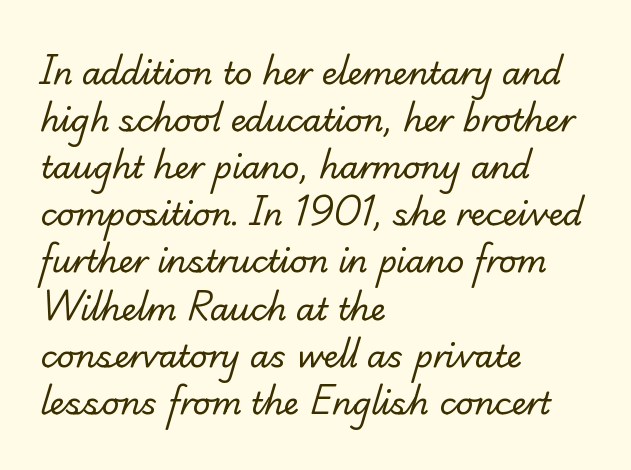
The image shows 31 px regular-weight serif type; set left-aligned, normal line spacing (1.52x), normal letter spacing, not underlined; low stroke contrast and a small x-height.
